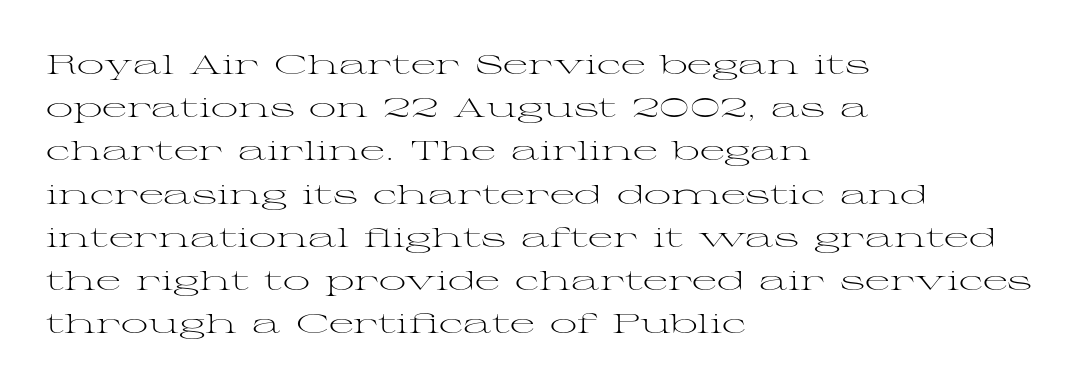
The image shows 27 px text type, upright; set left-aligned, normal line spacing (1.6x), normal letter spacing, not underlined.
